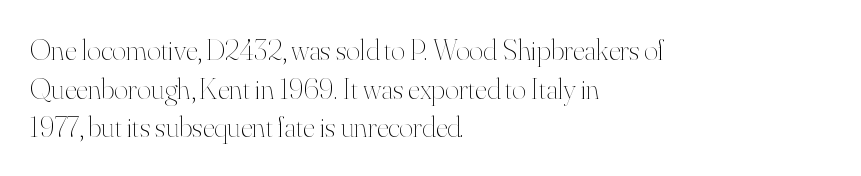
Horizontal bands of white between lines are of average thickness. On a weight scale, this lands at 450 or below. The specimen omits any rule beneath the text block's lines. Nothing unusual about the tracking: characters are spaced as the font intends.
